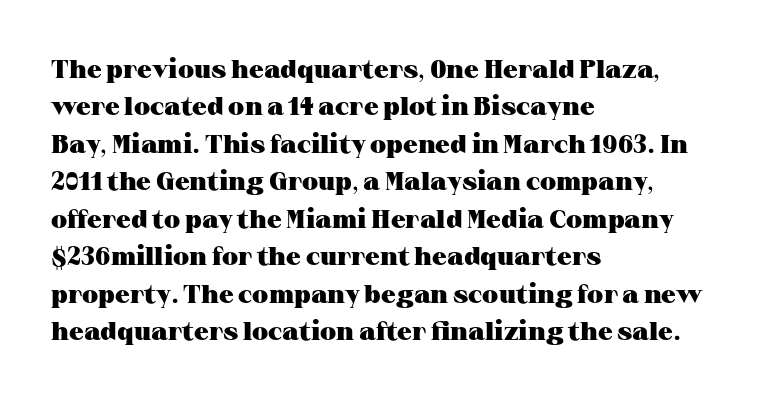
When letters stand straight like this, we call the style roman or upright. A clean baseline with only descenders dipping below it. Horizontally, the lines are justified to the leading edge only. Is there much room between lines? A standard amount, neither cramped nor airy.
